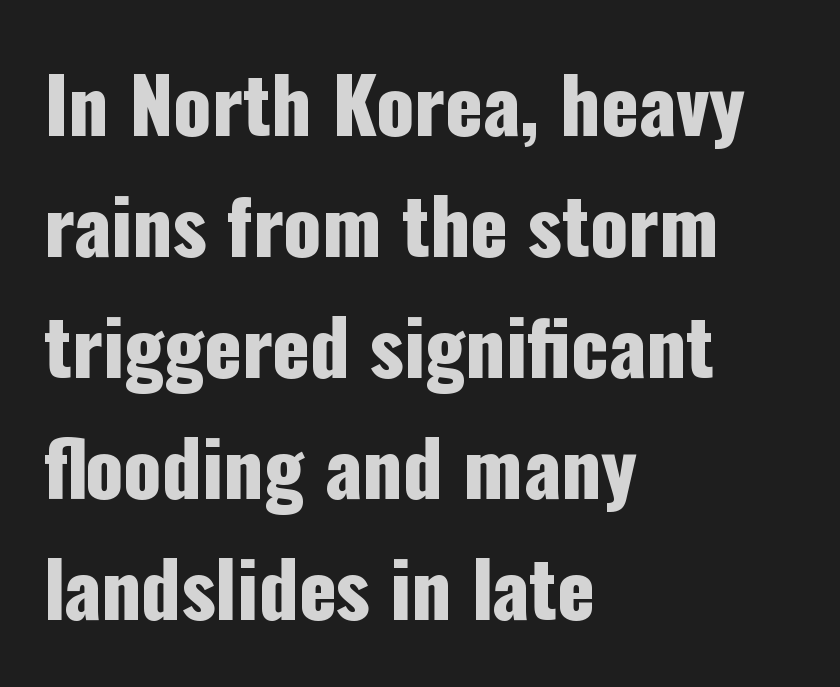
The image shows 77 px condensed sans-serif type, upright; set left-aligned, normal line spacing (1.57x), normal letter spacing, not underlined; low stroke contrast and a medium x-height.
